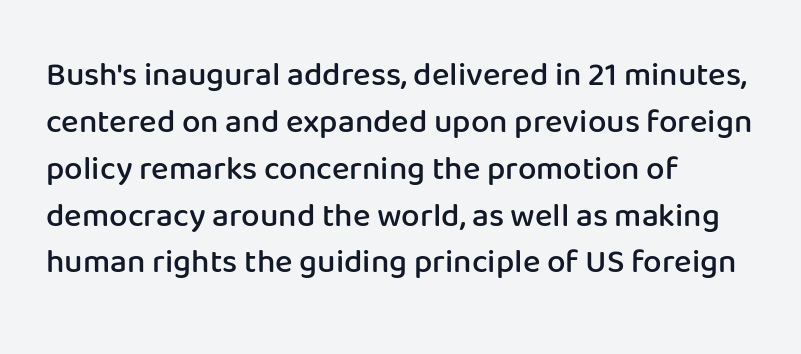
Q: Is the text bold? A: Semi-bold.
Q: Is the text italic (slanted)? A: No, it is upright.
Q: Is the typeface a serif or a sans-serif typeface? A: Sans-serif.
Q: Is the text underlined? A: No.
Q: How is the paragraph aligned? A: Left-aligned.
Q: Is the spacing between letters normal or unusually wide? A: Normal.
Q: Is the spacing between lines tight, normal or loose? A: Normal.
Q: Width (condensed, normal, or wide)? A: Normal.
Q: Stroke contrast? A: Low.
Q: x-height? A: Medium.
Q: Monospaced? A: No.
